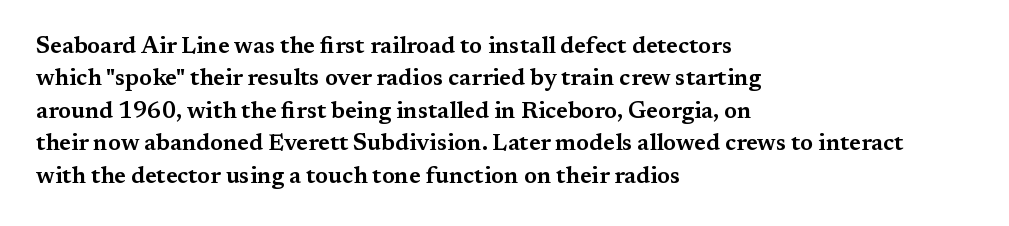
Q: Is the text italic (slanted)? A: No, it is upright.
Q: Is the text underlined? A: No.
Q: How is the paragraph aligned? A: Left-aligned.
Q: Is the spacing between letters normal or unusually wide? A: Normal.
Q: Is the spacing between lines tight, normal or loose? A: Normal.
